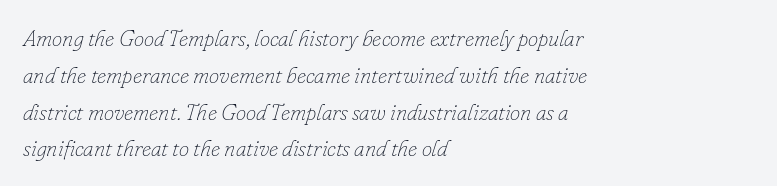
{"italic": "yes", "lean": "right", "slant_degrees": 16, "bold": "no", "underline": "no", "align": "left", "line_spacing": "normal", "line_spacing_ratio": 1.6, "letter_spacing": "normal", "letter_spacing_em": 0.0, "glyph_px": 23}
